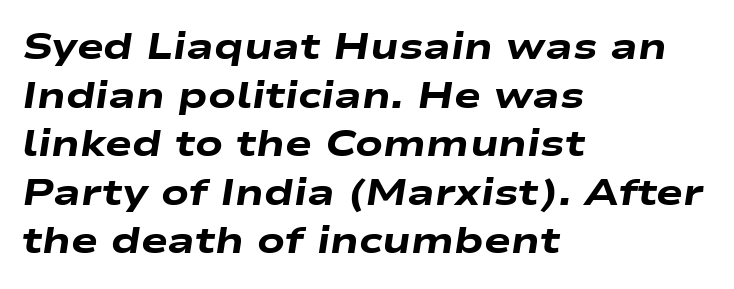
Q: Is the text bold? A: Yes.
Q: Is the text italic (slanted)? A: Yes, it leans right by about 9 degrees.
Q: Is the text underlined? A: No.
Q: How is the paragraph aligned? A: Left-aligned.
Q: Is the spacing between letters normal or unusually wide? A: Normal.
Q: Is the spacing between lines tight, normal or loose? A: Normal.
Q: Width (condensed, normal, or wide)? A: Wide.
Q: Stroke contrast? A: Low.
Q: x-height? A: Medium.
Q: Monospaced? A: No.
